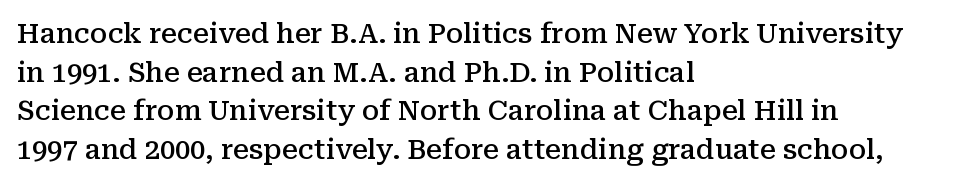
The image shows 27 px text type, upright; set left-aligned, normal line spacing (1.43x), normal letter spacing, not underlined.
